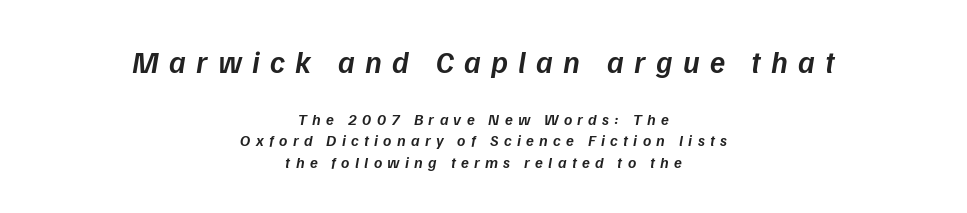
Each word looks stretched out because of the extra space between its letters. A typesetter would mark this as italic. The glyphs are unaccompanied by any horizontal stroke below them. Vertical spacing — default.
